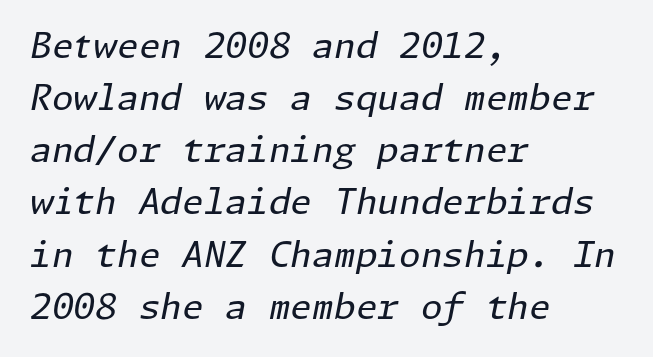
Q: Is the text bold? A: No.
Q: Is the text italic (slanted)? A: Yes, it leans right by about 11 degrees.
Q: Is the text underlined? A: No.
Q: How is the paragraph aligned? A: Left-aligned.
Q: Is the spacing between letters normal or unusually wide? A: Normal.
Q: Is the spacing between lines tight, normal or loose? A: Normal.
Q: Width (condensed, normal, or wide)? A: Normal.
Q: Stroke contrast? A: Low.
Q: x-height? A: Medium.
